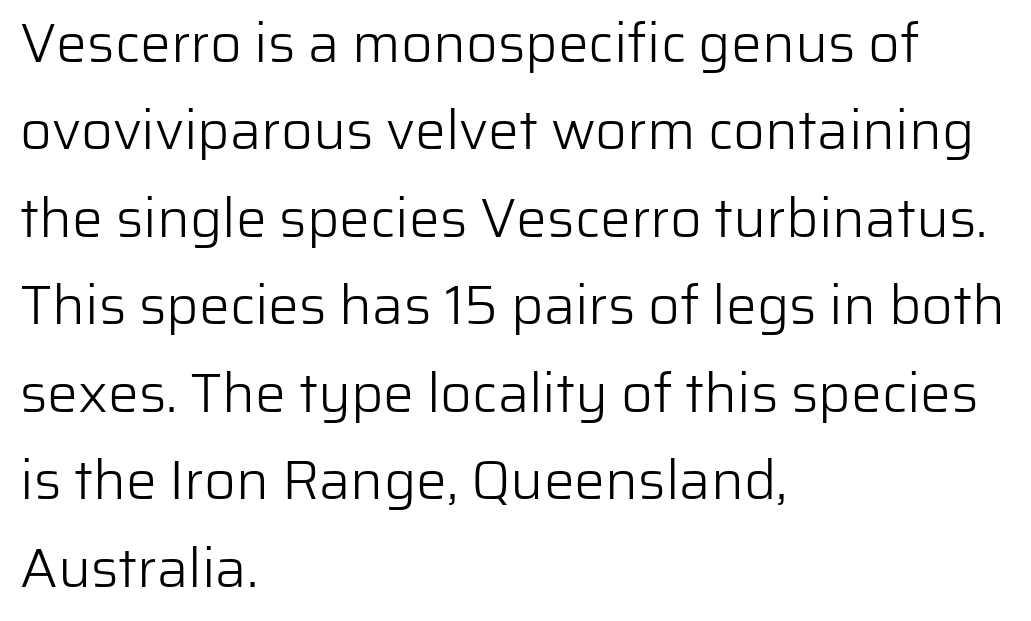
Q: Is the text bold? A: No.
Q: Is the text italic (slanted)? A: No, it is upright.
Q: Is the typeface a serif or a sans-serif typeface? A: Sans-serif.
Q: Is the text underlined? A: No.
Q: How is the paragraph aligned? A: Left-aligned.
Q: Is the spacing between letters normal or unusually wide? A: Normal.
Q: Is the spacing between lines tight, normal or loose? A: Normal.
Q: Width (condensed, normal, or wide)? A: Normal.
Q: Stroke contrast? A: Low.
Q: x-height? A: Medium.
Q: Monospaced? A: No.
